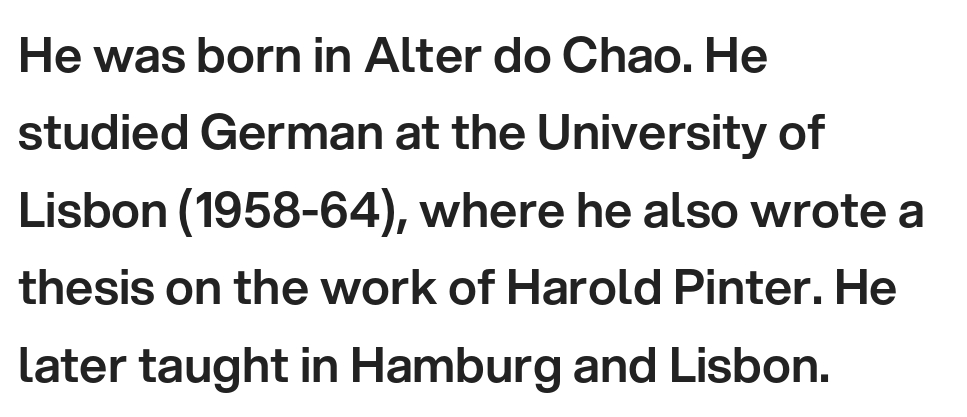
Q: Is the text italic (slanted)? A: No, it is upright.
Q: Is the typeface a serif or a sans-serif typeface? A: Sans-serif.
Q: Is the text underlined? A: No.
Q: How is the paragraph aligned? A: Left-aligned.
Q: Is the spacing between letters normal or unusually wide? A: Normal.
Q: Is the spacing between lines tight, normal or loose? A: Normal.
Q: Width (condensed, normal, or wide)? A: Normal.
Q: Stroke contrast? A: Low.
Q: x-height? A: Medium.
Q: Monospaced? A: No.
